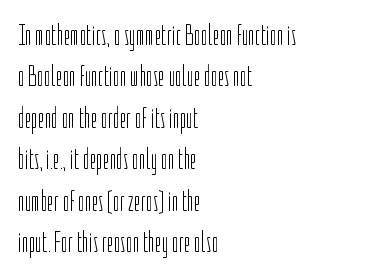
The image shows 29 px light, condensed sans-serif type, upright; set left-aligned, normal line spacing (1.43x), normal letter spacing, not underlined; low stroke contrast and a medium x-height.
